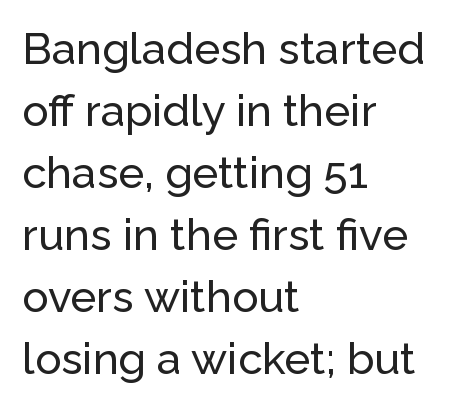
Q: Is the text italic (slanted)? A: No, it is upright.
Q: Is the typeface a serif or a sans-serif typeface? A: Sans-serif.
Q: Is the text underlined? A: No.
Q: How is the paragraph aligned? A: Left-aligned.
Q: Is the spacing between letters normal or unusually wide? A: Normal.
Q: Is the spacing between lines tight, normal or loose? A: Normal.
Q: Width (condensed, normal, or wide)? A: Normal.
Q: Stroke contrast? A: Low.
Q: x-height? A: Medium.
Q: Monospaced? A: No.
